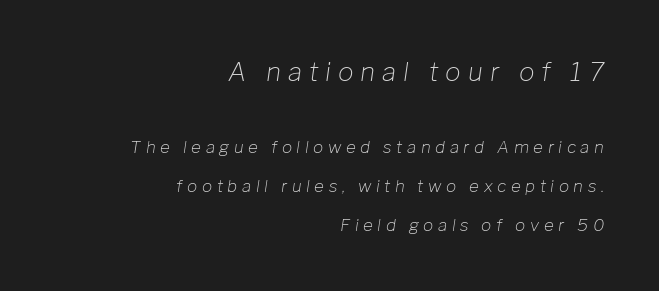
The image shows 26 px text type, italic (leaning right); set right-aligned, loose line spacing (2.3x), unusually wide letter spacing (+0.27 em), not underlined; the first (top) block is 1.53x larger.
